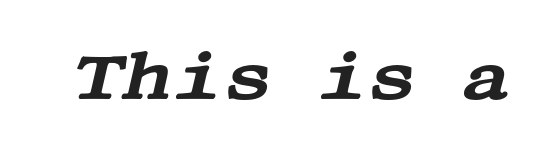
The image shows 68 px wide serif type, italic (leaning right); set normal letter spacing, not underlined; medium stroke contrast and a large x-height.
